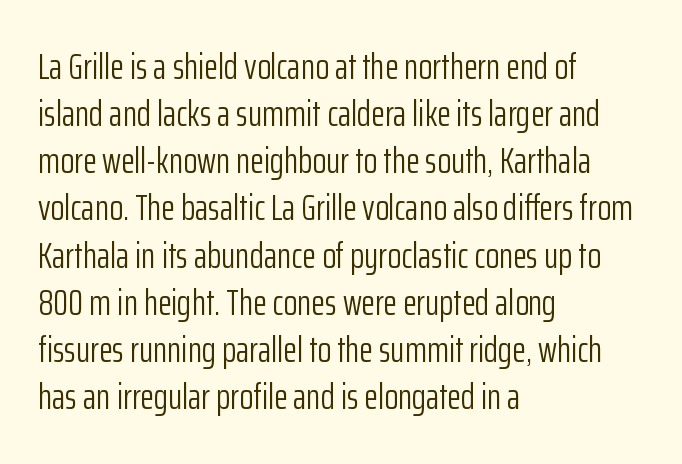
The image shows 36 px light, condensed sans-serif type, upright; set left-aligned, normal line spacing (1.31x), normal letter spacing, not underlined; low stroke contrast and a medium x-height.
